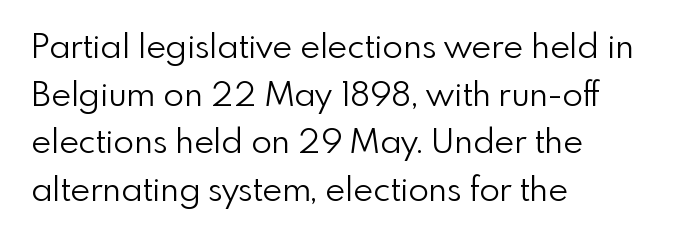
Designer's note — italics off, roman on. Is the stroke heavy? The answer is a plain regular-or-lighter. This sample is left-justified, so line endings fall wherever the words run out. Vertically, the passage feels balanced, rows spaced as you'd expect.
